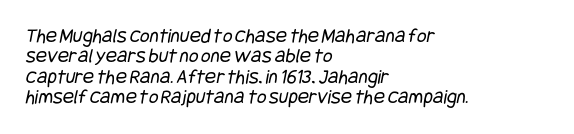
Q: Is the text bold? A: No.
Q: Is the text underlined? A: No.
Q: How is the paragraph aligned? A: Left-aligned.
Q: Is the spacing between letters normal or unusually wide? A: Normal.
Q: Is the spacing between lines tight, normal or loose? A: Tight.
